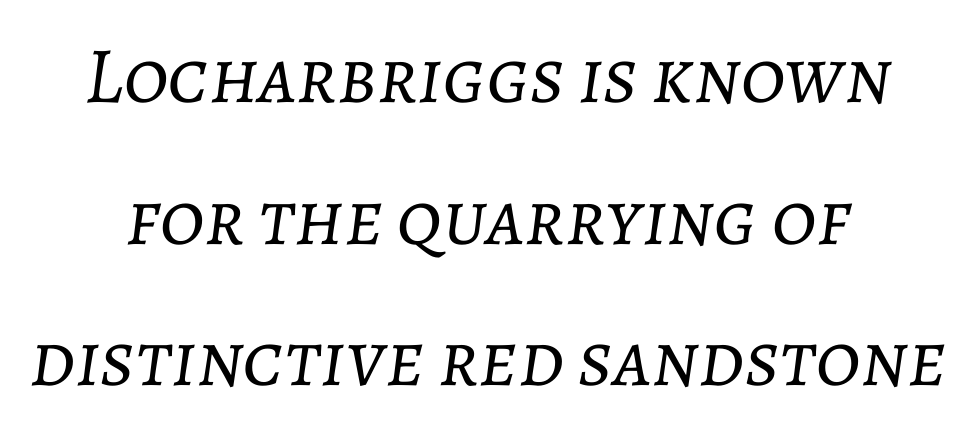
Q: Is the text bold? A: No.
Q: Is the text italic (slanted)? A: Yes, it leans right by about 7 degrees.
Q: Is the text underlined? A: No.
Q: How is the paragraph aligned? A: Centered.
Q: Is the spacing between letters normal or unusually wide? A: Normal.
Q: Width (condensed, normal, or wide)? A: Normal.
Q: Stroke contrast? A: Low.
Q: x-height? A: Medium.
Q: Monospaced? A: No.
